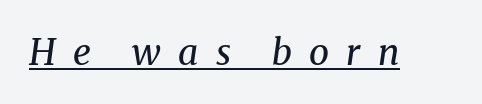
The image shows 36 px regular-weight serif type, italic (leaning right); set unusually wide letter spacing (+0.48 em), underlined; medium stroke contrast and a medium x-height.
